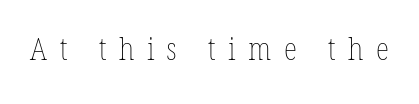
{"italic": "no", "bold": "no", "weight": "thin", "width": "condensed", "stroke_contrast": "low", "x_height": "medium", "monospaced": "no", "underline": "no", "letter_spacing": "wide", "letter_spacing_em": 0.4, "glyph_px": 31}
